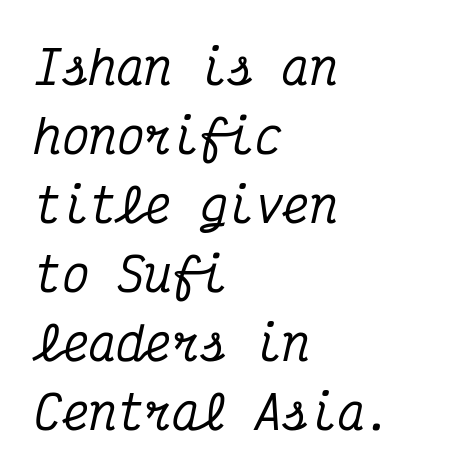
The image shows 46 px condensed serif type, italic (leaning right), monospaced; set left-aligned, normal line spacing (1.5x), normal letter spacing, not underlined; medium stroke contrast and a medium x-height.
